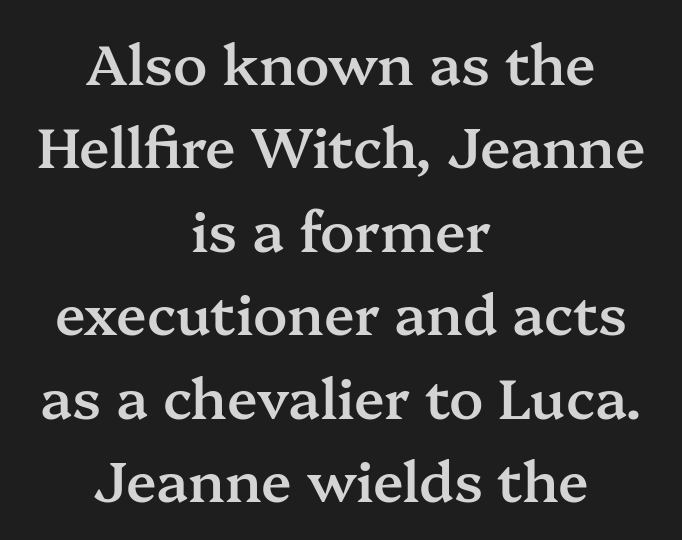
Summary of vertical rhythm: regular, with standard interline spacing. Clear beneath every line of the passage. The passage is arranged like a title page — every line centered. Typographic density is moderately raised because the face is semibold.
